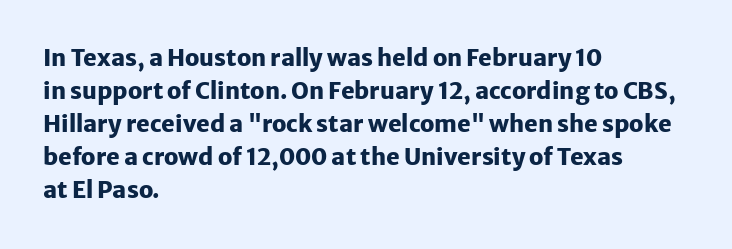
The image shows 23 px bold type, upright; set left-aligned, normal line spacing (1.44x), normal letter spacing, not underlined.
